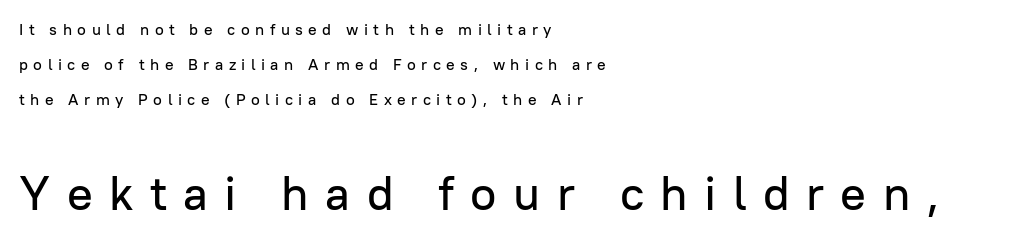
Q: Is the text italic (slanted)? A: No, it is upright.
Q: Is the typeface a serif or a sans-serif typeface? A: Sans-serif.
Q: Is the text underlined? A: No.
Q: How is the paragraph aligned? A: Left-aligned.
Q: Is the spacing between letters normal or unusually wide? A: Unusually wide.
Q: Is the spacing between lines tight, normal or loose? A: Loose.
Q: Which block of text is set in a larger size, the first (top) or the second (bottom)? A: The second (bottom) one.
Q: Width (condensed, normal, or wide)? A: Normal.
Q: Stroke contrast? A: Low.
Q: x-height? A: Medium.
Q: Monospaced? A: No.
